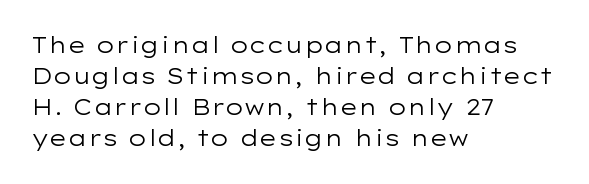
The words here are not underlined. Default kerning and tracking; the words read as compact shapes. The paragraph shown leans on its left margin. Posture: straight, roman, zero tilt. Vertical stems look standard width or narrower in stroke. Vertical spacing — default.
